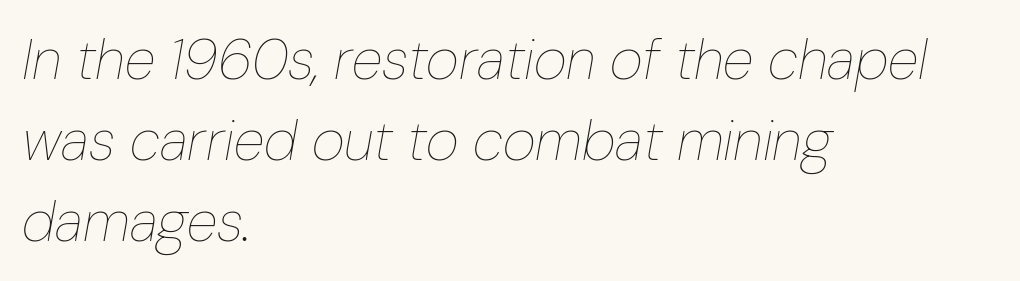
The specimen reads as italic at a glance. No word sits above an underline. Regarding leading, the lines here are spaced in the standard way. Line starts are locked; line ends wander.
